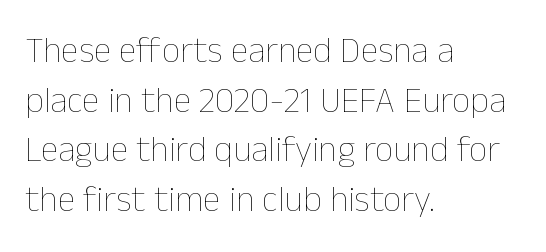
Q: Is the text bold? A: No.
Q: Is the text italic (slanted)? A: No, it is upright.
Q: Is the text underlined? A: No.
Q: How is the paragraph aligned? A: Left-aligned.
Q: Is the spacing between letters normal or unusually wide? A: Normal.
Q: Is the spacing between lines tight, normal or loose? A: Normal.
Q: Width (condensed, normal, or wide)? A: Normal.
Q: Stroke contrast? A: Low.
Q: x-height? A: Medium.
Q: Monospaced? A: No.
